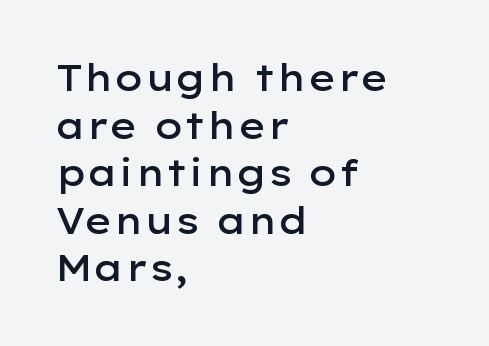
{"serif": "no", "italic": "no", "bold": "semi", "weight": "semibold", "width": "wide", "stroke_contrast": "low", "x_height": "medium", "monospaced": "no", "underline": "no", "align": "left", "line_spacing": "normal", "line_spacing_ratio": 1.32, "letter_spacing": "normal", "letter_spacing_em": 0.0, "glyph_px": 36}
